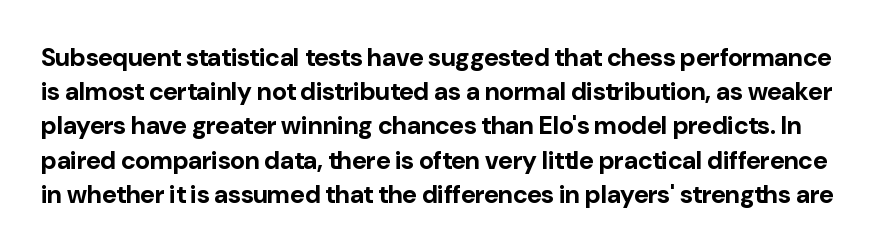
Typographic density is high because the face is bold. The gap between lines stays unmarked. Summary of vertical rhythm: regular, with standard interline spacing. Short note: letters normally spaced.
